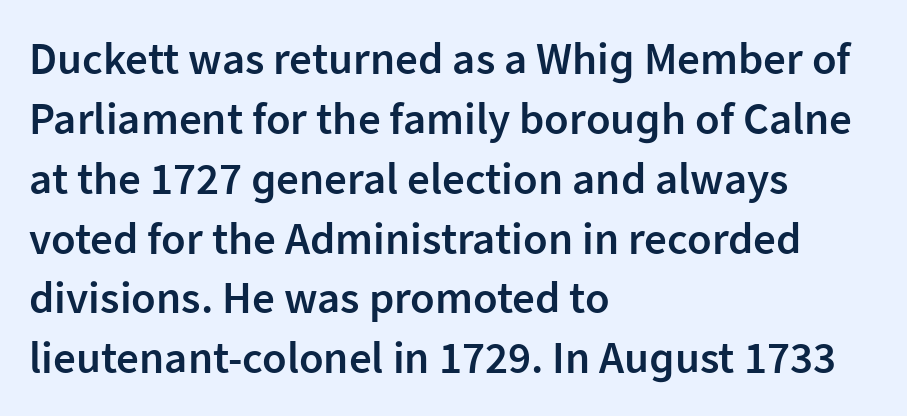
The image shows 45 px semibold sans-serif type, upright; set left-aligned, normal line spacing (1.33x), normal letter spacing, not underlined; low stroke contrast and a medium x-height.
